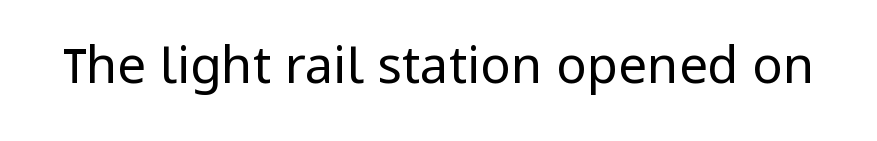
Compared with a typical body face, this is equally light or lighter still. Is the letter spacing exaggerated? No — it looks like the ordinary default. The font family rendered here belongs to the sans-serif group. Just letters on the line, the space beneath them empty. Vertical strokes here are truly vertical. You could not count columns in this text — the font is proportionally spaced.
